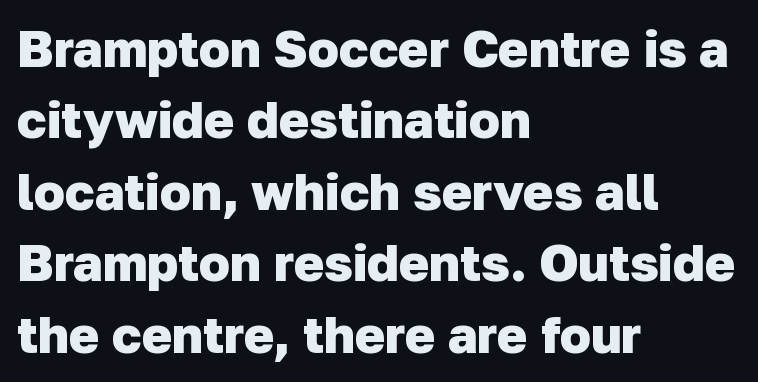
Q: Is the text bold? A: Yes.
Q: Is the typeface a serif or a sans-serif typeface? A: Sans-serif.
Q: Is the text underlined? A: No.
Q: How is the paragraph aligned? A: Left-aligned.
Q: Is the spacing between letters normal or unusually wide? A: Normal.
Q: Is the spacing between lines tight, normal or loose? A: Normal.
Q: Width (condensed, normal, or wide)? A: Normal.
Q: Stroke contrast? A: Low.
Q: x-height? A: Medium.
Q: Monospaced? A: No.
